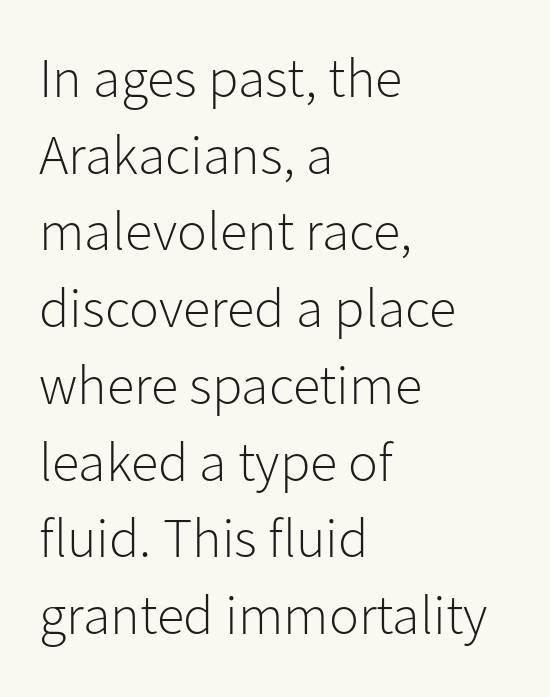
The image shows 56 px light sans-serif type, upright; set left-aligned, normal line spacing (1.37x), normal letter spacing, not underlined; low stroke contrast and a medium x-height.
